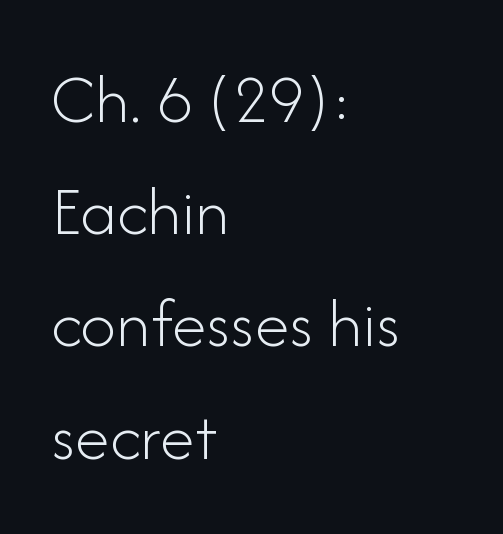
The image shows 71 px light sans-serif type, upright; set left-aligned, normal line spacing (1.58x), normal letter spacing, not underlined; low stroke contrast and a small x-height.
